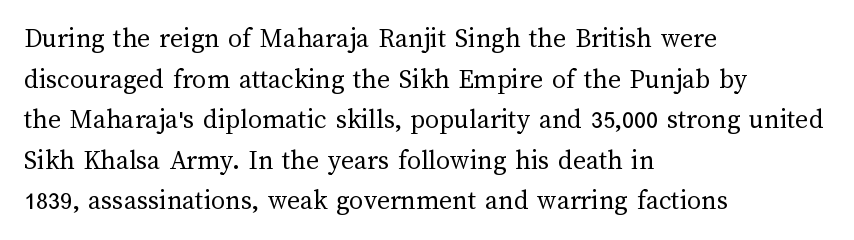
{"italic": "no", "bold": "no", "weight": "regular", "width": "normal", "stroke_contrast": "medium", "x_height": "medium", "monospaced": "no", "underline": "no", "align": "left", "line_spacing": "normal", "line_spacing_ratio": 1.45, "letter_spacing": "normal", "letter_spacing_em": 0.0, "glyph_px": 28}
